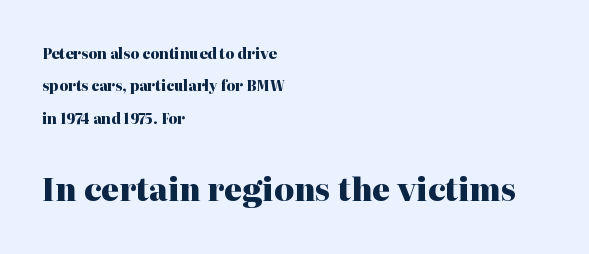
The lower block of text is set noticeably larger than the block above it. The rendering shows small feet on the letterforms — a serif design. The rendering uses natural spacing where letterforms have individual widths. The letters stand upright; this is a roman face. Standard letterfit; no display-style spreading of the glyphs.
